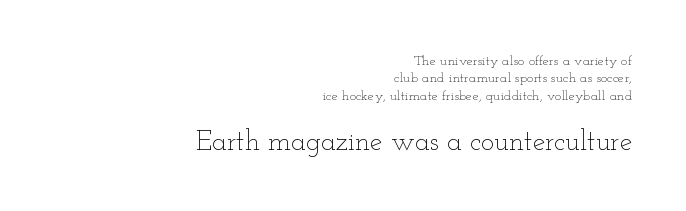
The image shows 28 px thin, wide type, upright; set right-aligned, normal line spacing (1.25x), normal letter spacing, not underlined; the second (bottom) block is 2.0x larger; low stroke contrast and a small x-height.
